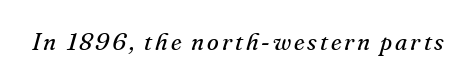
{"italic": "yes", "lean": "right", "slant_degrees": 16, "bold": "no", "underline": "no", "glyph_px": 24}
